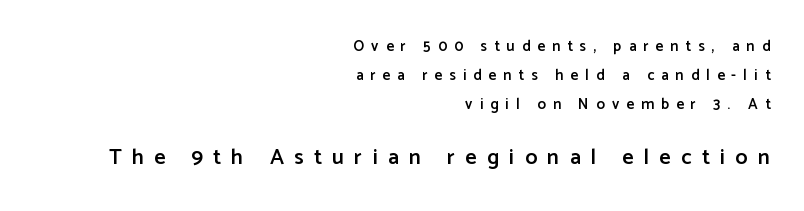
The image shows 22 px text type, upright; set right-aligned, loose line spacing (1.95x), unusually wide letter spacing (+0.47 em), not underlined; the second (bottom) block is 1.47x larger.
